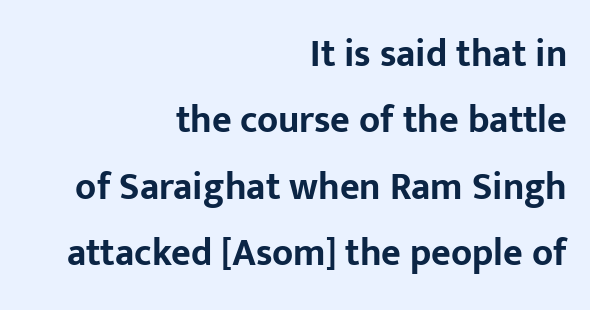
{"serif": "no", "italic": "no", "bold": "yes", "weight": "bold", "width": "normal", "stroke_contrast": "low", "x_height": "medium", "monospaced": "no", "underline": "no", "align": "right", "line_spacing_ratio": 1.75, "letter_spacing": "normal", "letter_spacing_em": 0.0, "glyph_px": 38}
